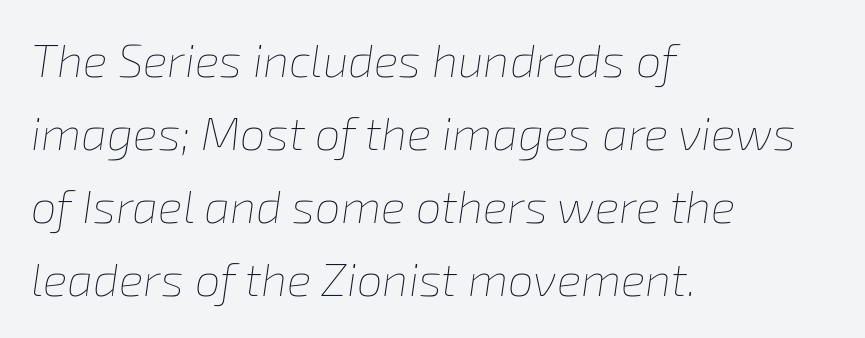
The image shows 46 px thin type, italic (leaning right); set left-aligned, normal line spacing (1.59x), normal letter spacing, not underlined; low stroke contrast and a medium x-height.
